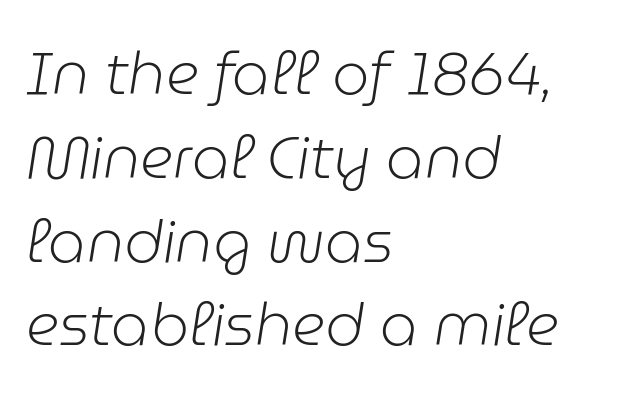
Q: Is the text bold? A: No.
Q: Is the text italic (slanted)? A: Yes, it leans right by about 9 degrees.
Q: Is the text underlined? A: No.
Q: How is the paragraph aligned? A: Left-aligned.
Q: Is the spacing between letters normal or unusually wide? A: Normal.
Q: Is the spacing between lines tight, normal or loose? A: Normal.
Q: Width (condensed, normal, or wide)? A: Normal.
Q: Stroke contrast? A: Low.
Q: x-height? A: Medium.
Q: Monospaced? A: No.
